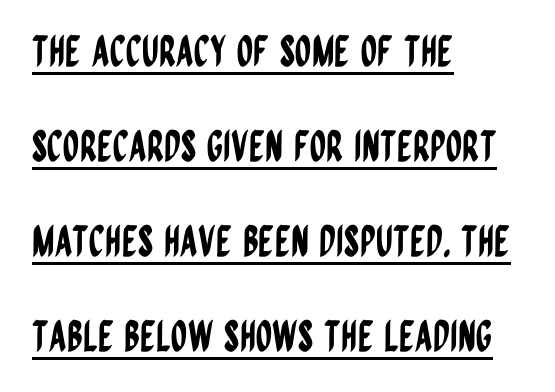
Q: Is the text italic (slanted)? A: No, it is upright.
Q: Is the typeface a serif or a sans-serif typeface? A: Sans-serif.
Q: Is the text underlined? A: Yes.
Q: How is the paragraph aligned? A: Left-aligned.
Q: Is the spacing between letters normal or unusually wide? A: Normal.
Q: Is the spacing between lines tight, normal or loose? A: Loose.
Q: Width (condensed, normal, or wide)? A: Condensed.
Q: Stroke contrast? A: Low.
Q: x-height? A: Large.
Q: Monospaced? A: No.
